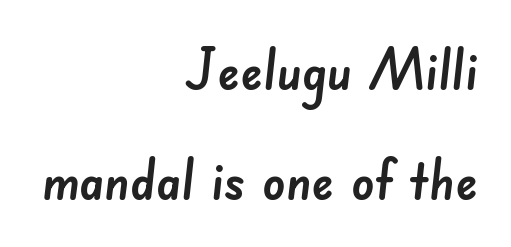
{"serif": "no", "width": "normal", "stroke_contrast": "low", "x_height": "small", "monospaced": "no", "underline": "no", "align": "right", "line_spacing": "loose", "line_spacing_ratio": 1.93, "letter_spacing": "normal", "letter_spacing_em": 0.0, "glyph_px": 57}
